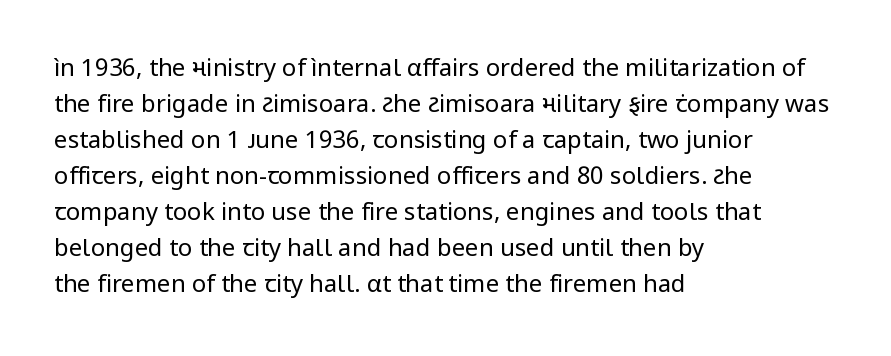
The image shows 24 px text type, upright; set left-aligned, normal line spacing (1.5x), normal letter spacing, not underlined.
